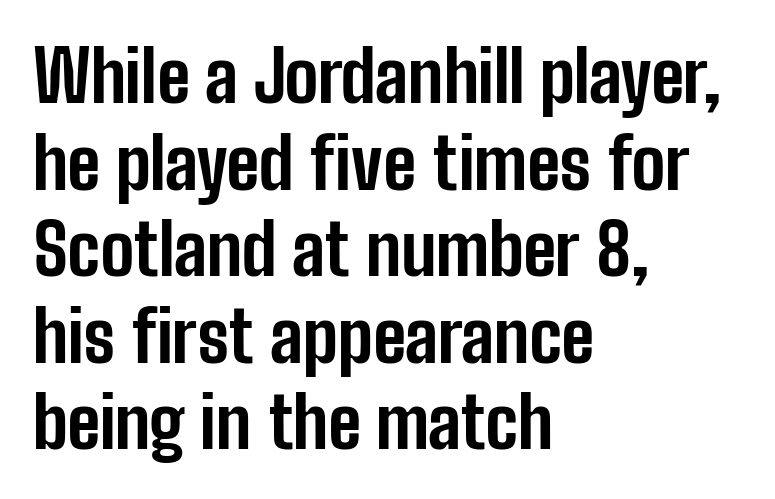
This is the regular roman posture of the typeface. Heavy, bold letterforms. The specimen omits any rule beneath the text block's lines. Note the varied advance widths — an 'i' is clearly narrower than an 'm'. A sans-serif font was chosen for this passage. This sample is left-justified, so line endings fall wherever the words run out.
